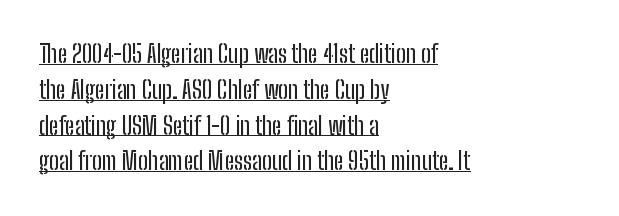
Q: Is the text italic (slanted)? A: No, it is upright.
Q: Is the text underlined? A: Yes.
Q: How is the paragraph aligned? A: Left-aligned.
Q: Is the spacing between letters normal or unusually wide? A: Normal.
Q: Is the spacing between lines tight, normal or loose? A: Normal.
